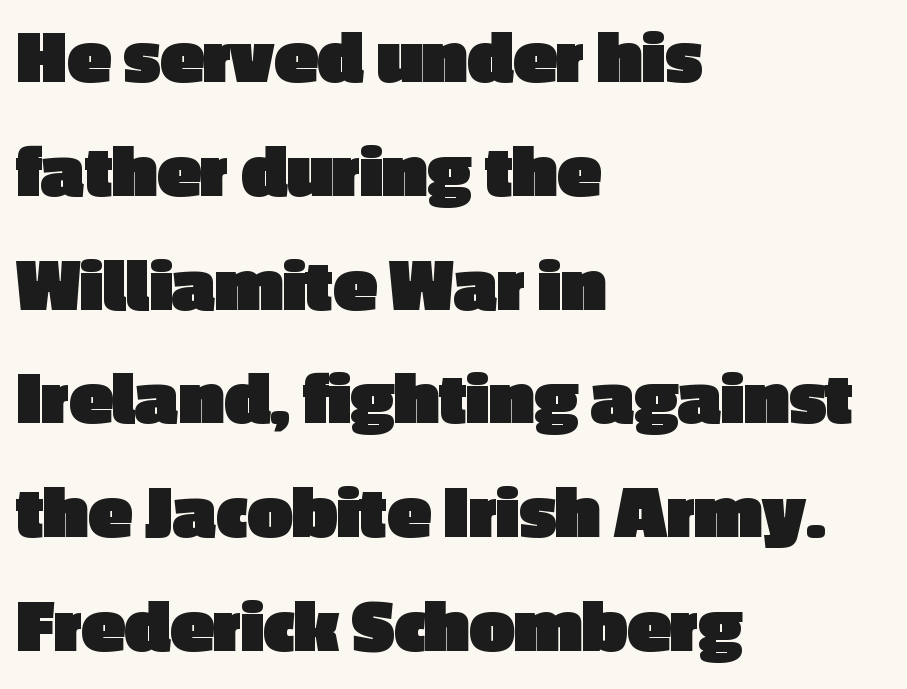
The face used here is a sans, in the tradition of grotesques and geometrics. The setting favours the left margin, as ordinary paragraphs usually do. Vertically, the passage feels balanced, rows spaced as you'd expect. The baseline area is clear. Think of a printed novel: that variable character pitch is what you see here.
